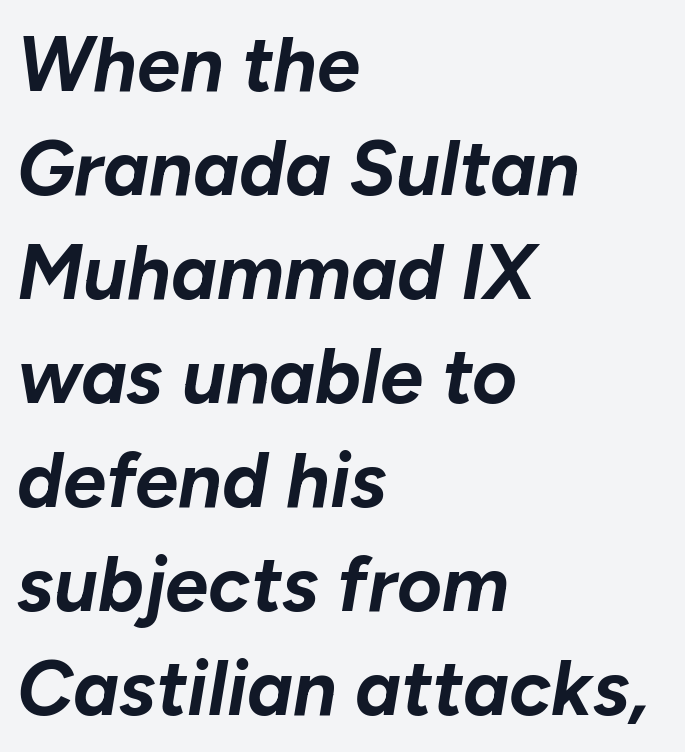
The image shows 77 px bold type, italic (leaning right); set left-aligned, normal line spacing (1.35x), normal letter spacing, not underlined; low stroke contrast and a medium x-height.
